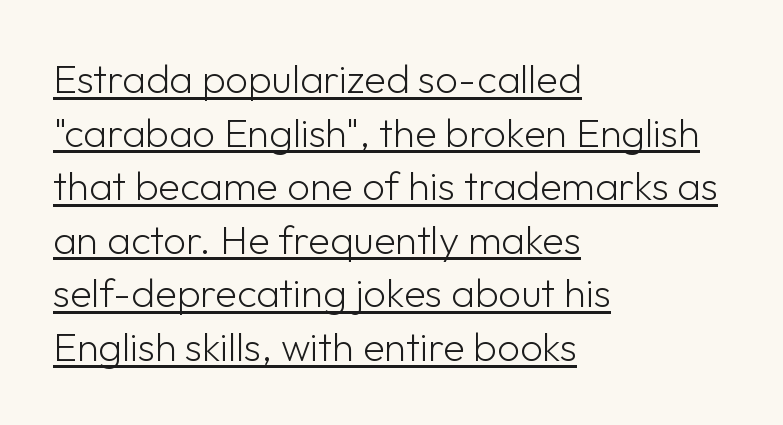
{"serif": "no", "italic": "no", "bold": "no", "weight": "light", "width": "normal", "stroke_contrast": "low", "x_height": "medium", "monospaced": "no", "underline": "yes", "align": "left", "line_spacing": "normal", "line_spacing_ratio": 1.34, "letter_spacing": "normal", "letter_spacing_em": 0.0, "glyph_px": 40}
